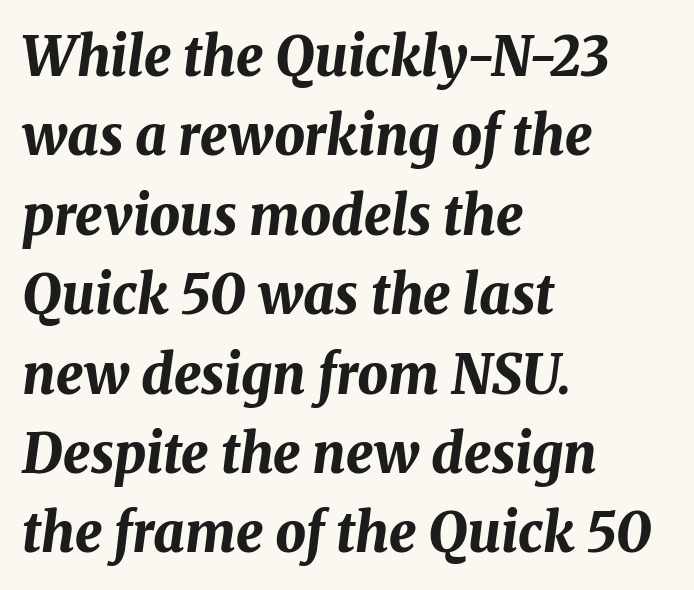
Caption: multi-line text, flush left, ragged right. You can tell it's italic because the verticals aren't actually vertical. Does extra space separate the letters? No, they use regular spacing. A dark, heavy texture on the line: the type is bold. Whoever set this chose a conventional vertical rhythm.
